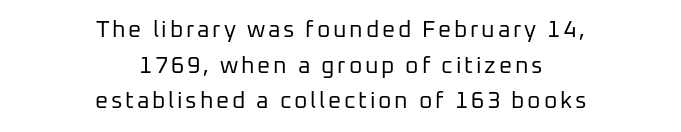
The image shows 23 px text type, upright; set centered, normal line spacing (1.55x), not underlined.
